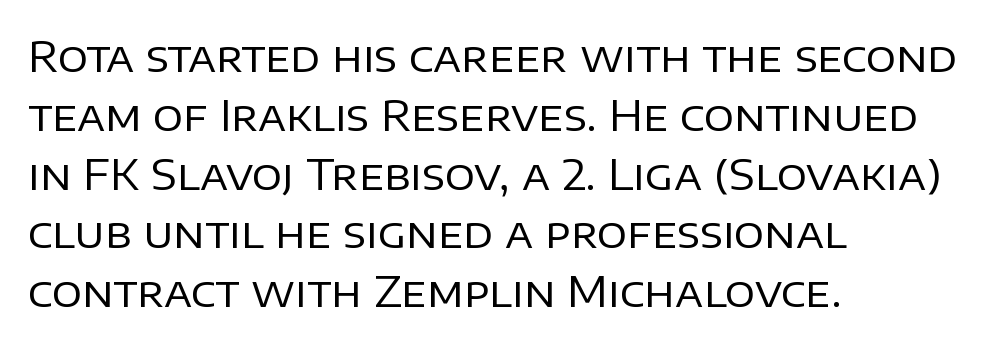
{"serif": "no", "italic": "no", "bold": "no", "weight": "regular", "width": "normal", "stroke_contrast": "low", "x_height": "large", "monospaced": "no", "underline": "no", "align": "left", "line_spacing": "normal", "line_spacing_ratio": 1.4, "letter_spacing": "normal", "letter_spacing_em": 0.0, "glyph_px": 42}
